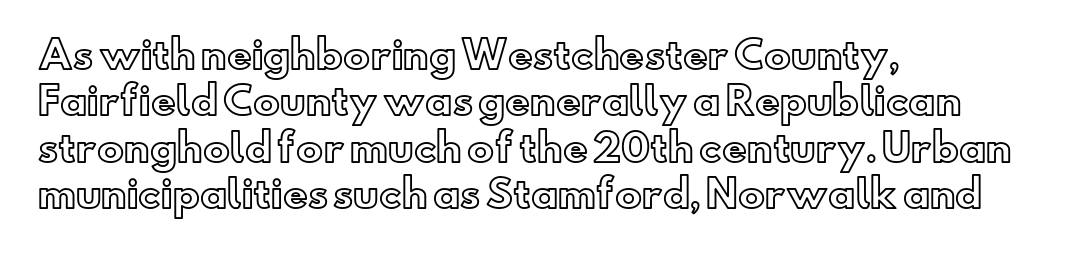
{"italic": "no", "width": "normal", "x_height": "small", "monospaced": "no", "underline": "no", "align": "left", "line_spacing_ratio": 1.22, "letter_spacing": "normal", "letter_spacing_em": 0.0, "glyph_px": 38}
